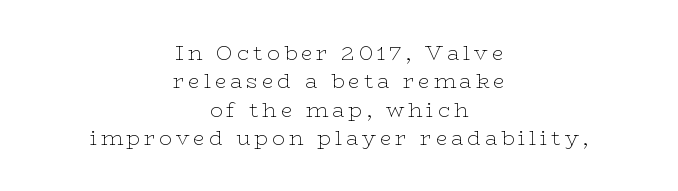
Q: Is the text bold? A: No.
Q: Is the text italic (slanted)? A: No, it is upright.
Q: Is the text underlined? A: No.
Q: How is the paragraph aligned? A: Centered.
Q: Is the spacing between lines tight, normal or loose? A: Normal.
